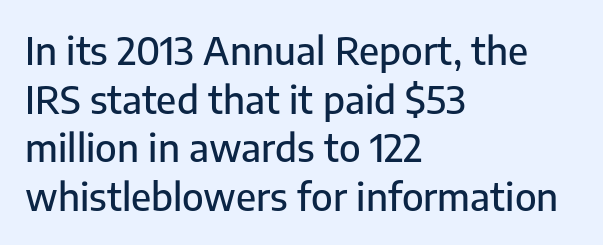
The image shows 38 px sans-serif type, upright; set left-aligned, normal line spacing (1.28x), normal letter spacing, not underlined; low stroke contrast and a medium x-height.
